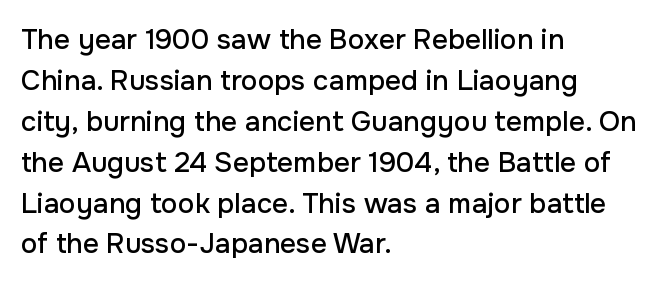
{"serif": "no", "italic": "no", "width": "normal", "stroke_contrast": "low", "x_height": "medium", "monospaced": "no", "underline": "no", "align": "left", "line_spacing": "normal", "line_spacing_ratio": 1.46, "letter_spacing": "normal", "letter_spacing_em": 0.0, "glyph_px": 28}
